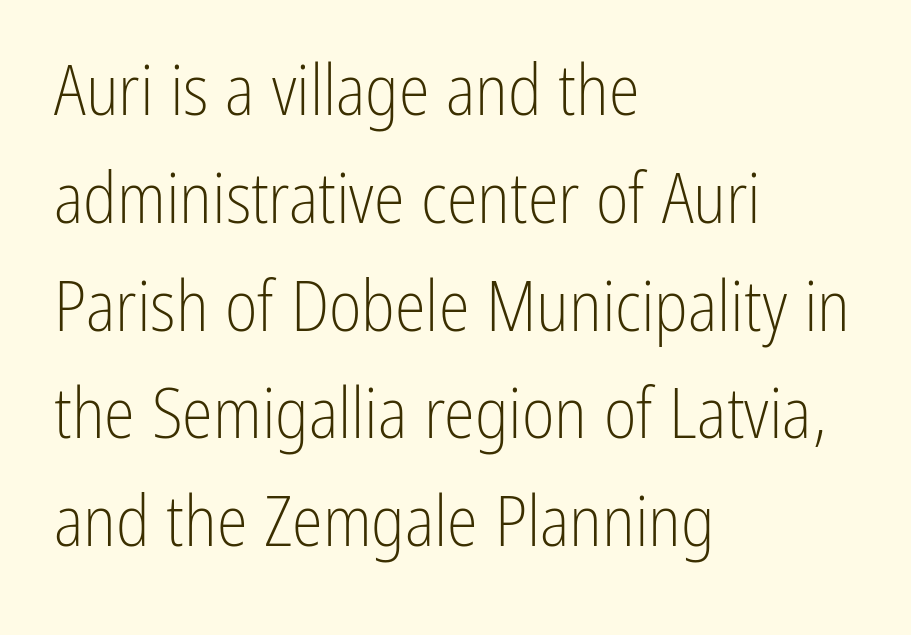
Q: Is the text bold? A: No.
Q: Is the text italic (slanted)? A: No, it is upright.
Q: Is the typeface a serif or a sans-serif typeface? A: Sans-serif.
Q: Is the text underlined? A: No.
Q: How is the paragraph aligned? A: Left-aligned.
Q: Is the spacing between letters normal or unusually wide? A: Normal.
Q: Is the spacing between lines tight, normal or loose? A: Normal.
Q: Width (condensed, normal, or wide)? A: Condensed.
Q: Stroke contrast? A: Low.
Q: x-height? A: Medium.
Q: Monospaced? A: No.
